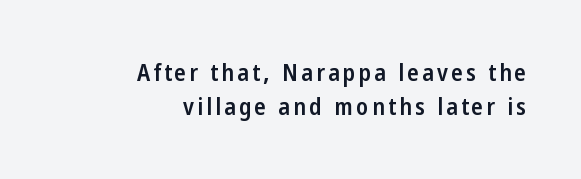
The image shows 24 px text type, upright; set right-aligned, normal line spacing (1.42x), not underlined.
